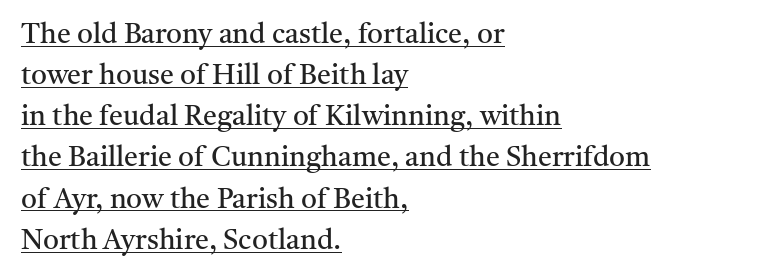
The image shows 28 px regular-weight serif type, upright; set left-aligned, normal line spacing (1.47x), normal letter spacing, underlined; medium stroke contrast and a medium x-height.
